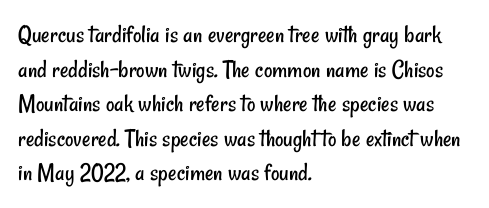
{"bold": "no", "underline": "no", "align": "left", "line_spacing": "normal", "line_spacing_ratio": 1.33, "letter_spacing": "normal", "letter_spacing_em": 0.0, "glyph_px": 26}
